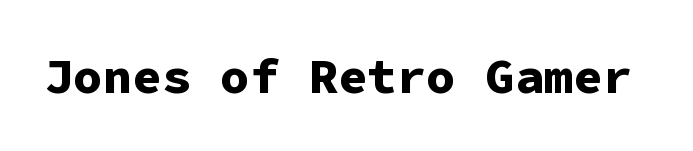
The image shows 49 px bold sans-serif type, upright, monospaced; set normal letter spacing, not underlined; low stroke contrast and a medium x-height.
